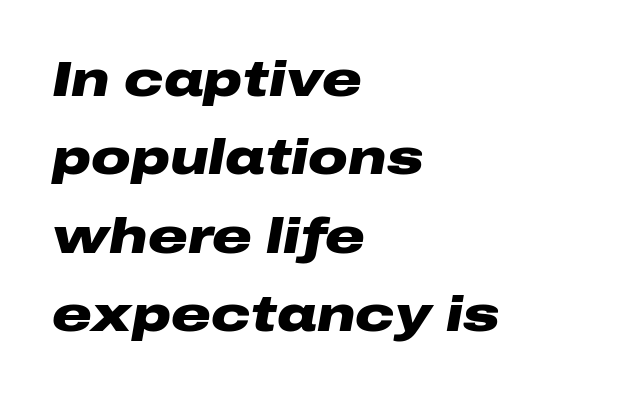
Vertical spacing — default. Slanted lettering throughout. Which margin do the lines hug? The left one — the right edge is uneven. You could not count columns in this text — the font is proportionally spaced. The string is rendered with underlining switched off.
